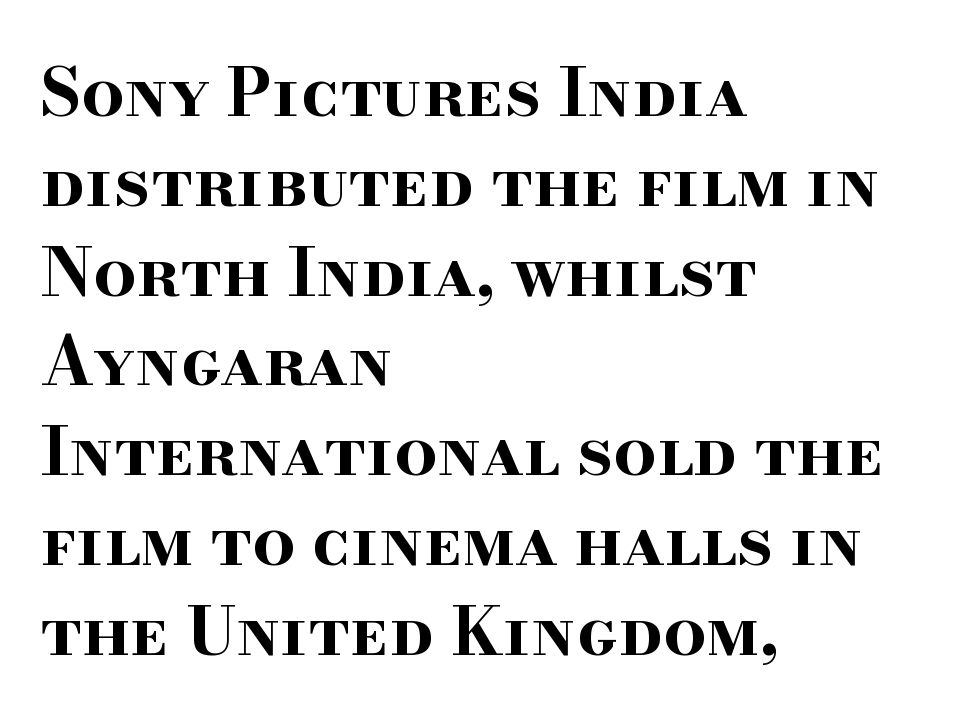
Q: Is the text bold? A: Yes.
Q: Is the text italic (slanted)? A: No, it is upright.
Q: Is the typeface a serif or a sans-serif typeface? A: Serif.
Q: Is the text underlined? A: No.
Q: How is the paragraph aligned? A: Left-aligned.
Q: Is the spacing between letters normal or unusually wide? A: Normal.
Q: Is the spacing between lines tight, normal or loose? A: Normal.
Q: Width (condensed, normal, or wide)? A: Wide.
Q: Stroke contrast? A: High.
Q: x-height? A: Small.
Q: Monospaced? A: No.
